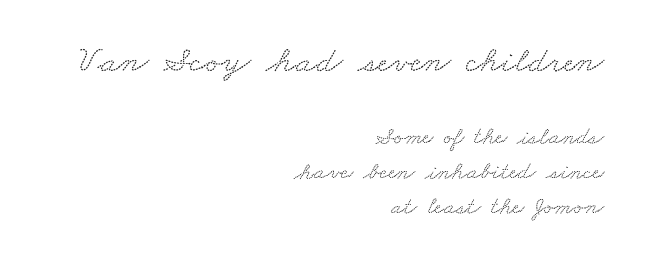
Q: Is the text underlined? A: No.
Q: How is the paragraph aligned? A: Right-aligned.
Q: Is the spacing between letters normal or unusually wide? A: Normal.
Q: Is the spacing between lines tight, normal or loose? A: Normal.
Q: Which block of text is set in a larger size, the first (top) or the second (bottom)? A: The first (top) one.
Q: Width (condensed, normal, or wide)? A: Wide.
Q: Stroke contrast? A: Low.
Q: x-height? A: Small.
Q: Monospaced? A: No.
